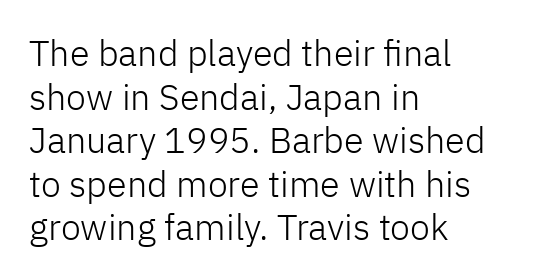
Q: Is the text bold? A: No.
Q: Is the text italic (slanted)? A: No, it is upright.
Q: Is the typeface a serif or a sans-serif typeface? A: Sans-serif.
Q: Is the text underlined? A: No.
Q: How is the paragraph aligned? A: Left-aligned.
Q: Is the spacing between letters normal or unusually wide? A: Normal.
Q: Width (condensed, normal, or wide)? A: Normal.
Q: Stroke contrast? A: Low.
Q: x-height? A: Medium.
Q: Monospaced? A: No.
